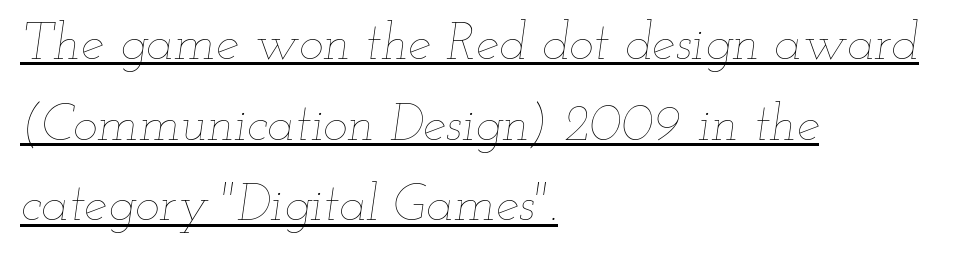
{"italic": "yes", "lean": "right", "slant_degrees": 12, "bold": "no", "weight": "thin", "width": "wide", "stroke_contrast": "low", "x_height": "small", "monospaced": "no", "underline": "yes", "align": "left", "line_spacing": "normal", "line_spacing_ratio": 1.55, "letter_spacing": "normal", "letter_spacing_em": 0.0, "glyph_px": 52}
